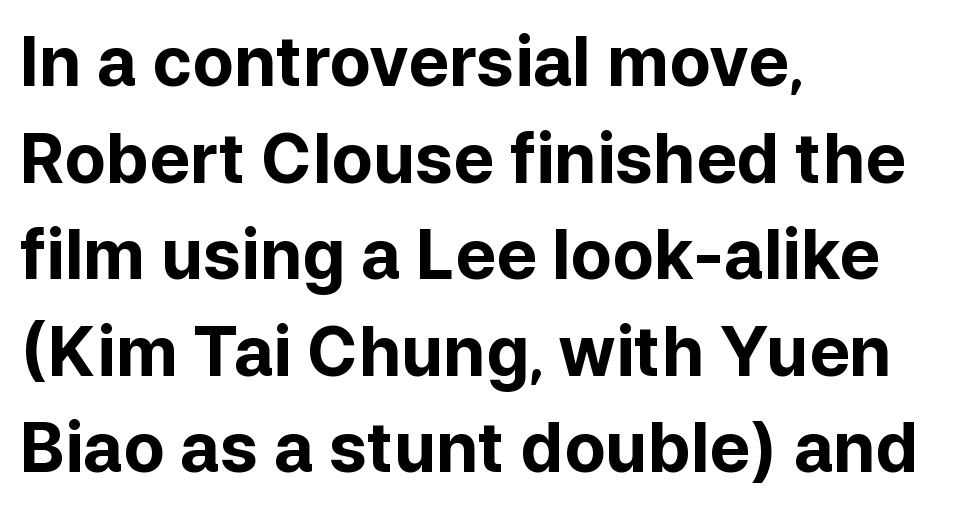
{"serif": "no", "italic": "no", "bold": "yes", "weight": "bold", "width": "normal", "stroke_contrast": "low", "x_height": "medium", "monospaced": "no", "underline": "no", "align": "left", "line_spacing": "normal", "line_spacing_ratio": 1.42, "letter_spacing": "normal", "letter_spacing_em": 0.0, "glyph_px": 68}
